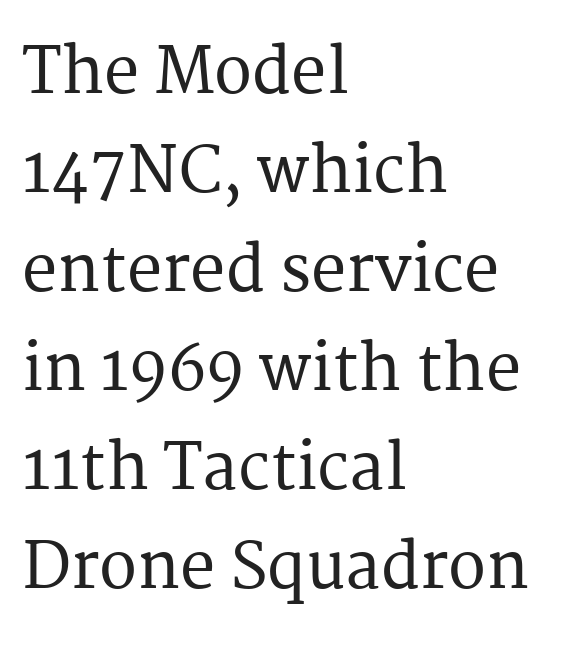
The image shows 63 px serif type, upright; set left-aligned, normal line spacing (1.57x), normal letter spacing, not underlined; medium stroke contrast and a medium x-height.
